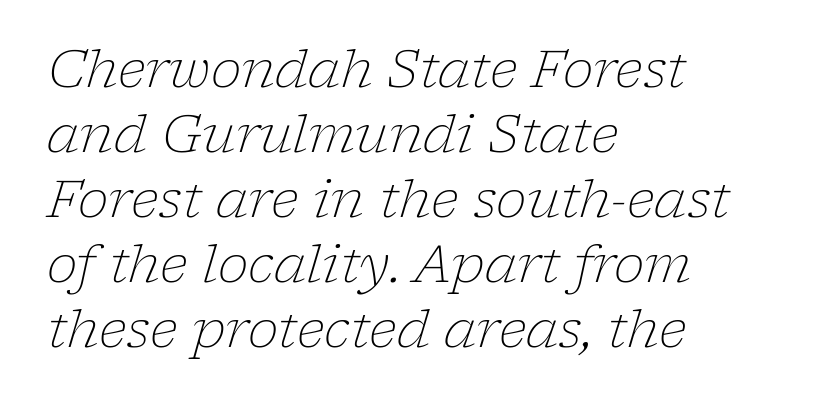
The image shows 52 px light serif type, italic (leaning right); set left-aligned, normal line spacing (1.25x), normal letter spacing, not underlined; low stroke contrast and a medium x-height.
